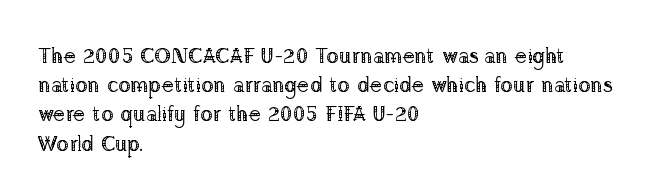
{"italic": "no", "bold": "no", "underline": "no", "align": "left", "line_spacing": "normal", "line_spacing_ratio": 1.39, "letter_spacing": "normal", "letter_spacing_em": 0.0, "glyph_px": 21}
